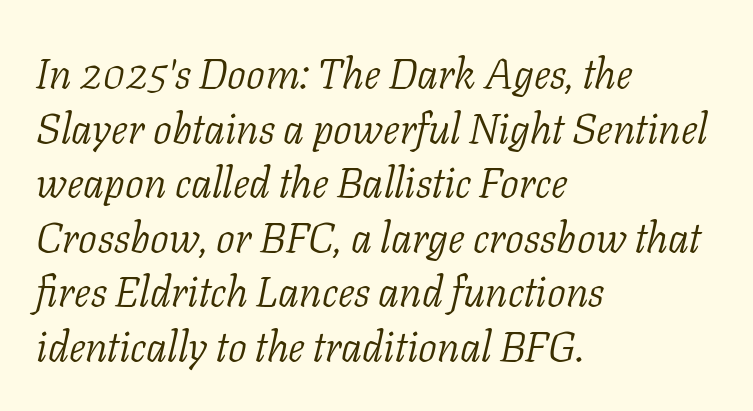
The image shows 42 px light serif type, italic (leaning right); set left-aligned, normal line spacing (1.3x), normal letter spacing, not underlined; low stroke contrast and a medium x-height.
